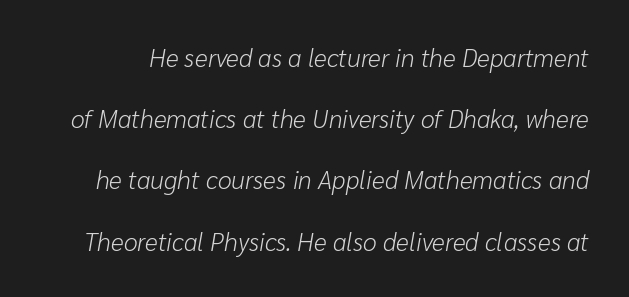
Q: Is the text bold? A: No.
Q: Is the text italic (slanted)? A: Yes, it leans right by about 10 degrees.
Q: Is the text underlined? A: No.
Q: Is the spacing between letters normal or unusually wide? A: Normal.
Q: Is the spacing between lines tight, normal or loose? A: Loose.
